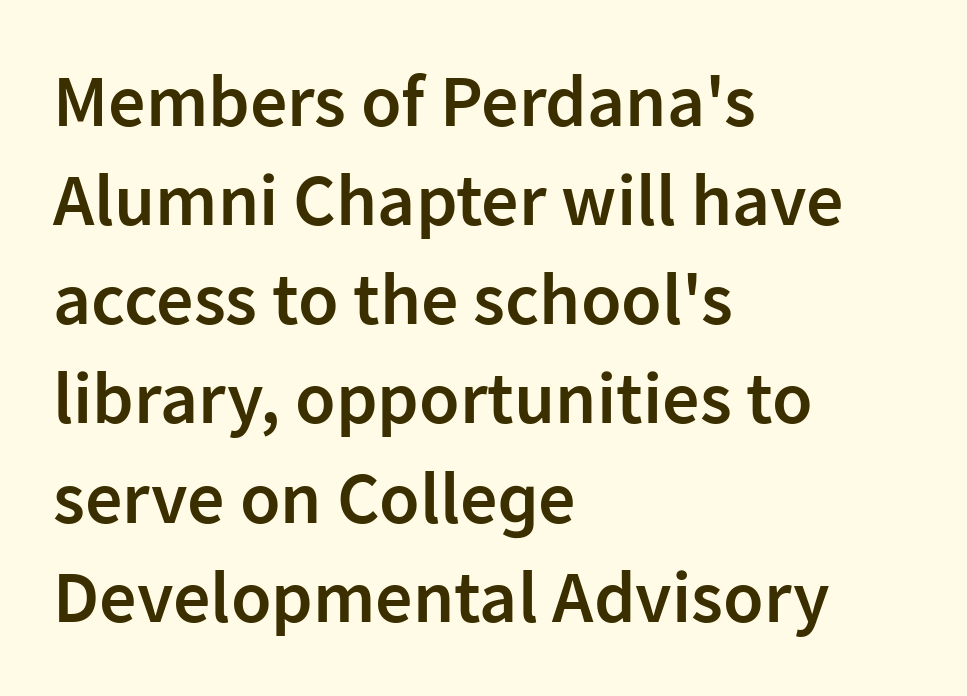
The image shows 74 px semibold sans-serif type, upright; set left-aligned, normal line spacing (1.34x), normal letter spacing, not underlined; low stroke contrast and a medium x-height.
